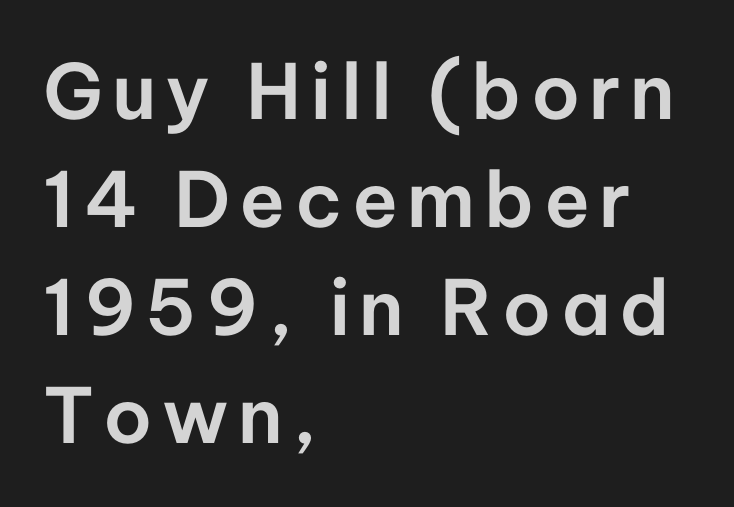
Spacing verdict: proportional, widths tailored to each character. Each line starts at the same left margin while the right side varies. Rows of type keep a routine distance in the vertical direction. Lines of text with bare space underneath. If you drew a line through each stem, it would be perfectly vertical. Are there feet on the stems? There aren't — it's a sans.
